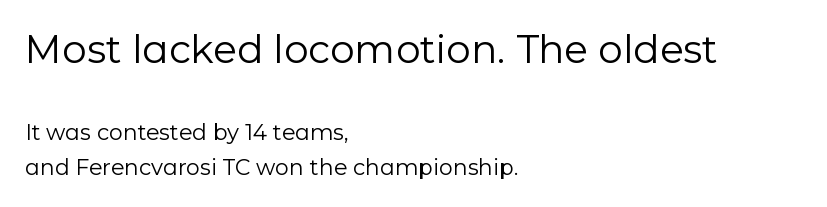
Q: Is the text bold? A: No.
Q: Is the text italic (slanted)? A: No, it is upright.
Q: Is the typeface a serif or a sans-serif typeface? A: Sans-serif.
Q: Is the text underlined? A: No.
Q: How is the paragraph aligned? A: Left-aligned.
Q: Is the spacing between letters normal or unusually wide? A: Normal.
Q: Is the spacing between lines tight, normal or loose? A: Normal.
Q: Which block of text is set in a larger size, the first (top) or the second (bottom)? A: The first (top) one.
Q: Width (condensed, normal, or wide)? A: Normal.
Q: Stroke contrast? A: Low.
Q: x-height? A: Medium.
Q: Monospaced? A: No.
